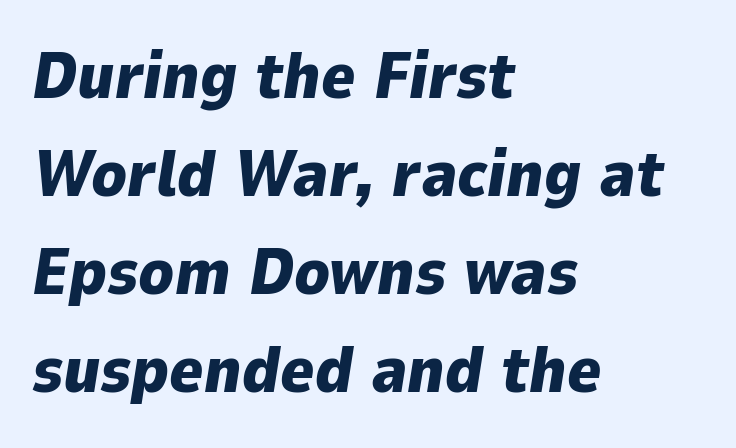
A bare baseline throughout the passage. Varying glyph widths throughout — classic text-font behaviour. This sample is left-justified, so line endings fall wherever the words run out. Leading matches the norm, producing a regular column.
